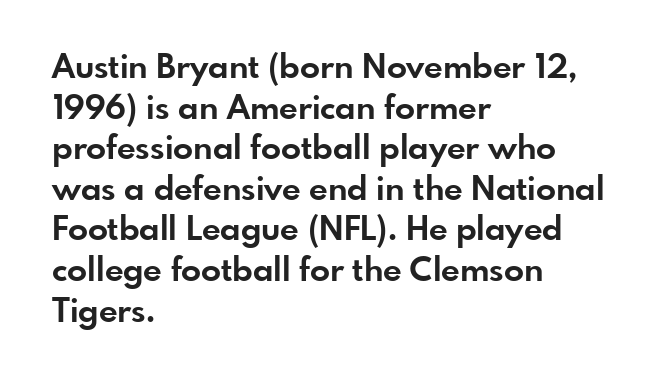
Here the designer chose a conventional face with non-uniform glyph widths. These lines are set flush left with a ragged right edge. Beneath every word, the page is bare. Nope, not italic — everything's standing straight. Every letter is thick-stroked: bold, no question. No extra tracking has been applied to these lines.
